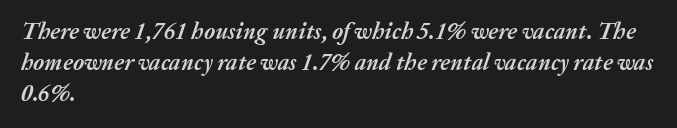
Q: Is the text bold? A: Yes.
Q: Is the text italic (slanted)? A: Yes, it leans right by about 20 degrees.
Q: Is the text underlined? A: No.
Q: How is the paragraph aligned? A: Left-aligned.
Q: Is the spacing between letters normal or unusually wide? A: Normal.
Q: Is the spacing between lines tight, normal or loose? A: Normal.
